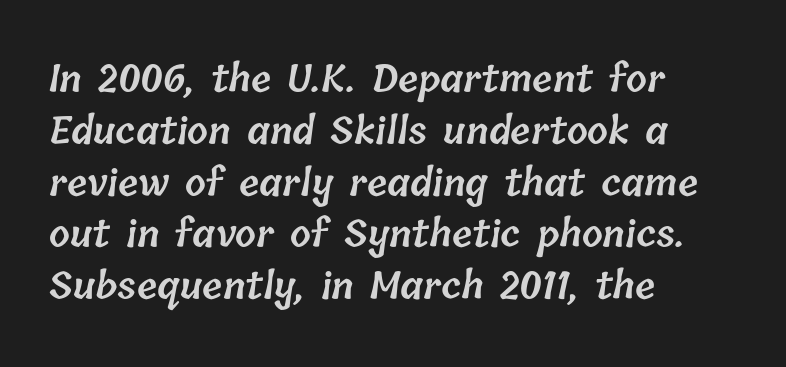
Q: Is the text bold? A: Semi-bold.
Q: Is the text underlined? A: No.
Q: How is the paragraph aligned? A: Left-aligned.
Q: Is the spacing between letters normal or unusually wide? A: Normal.
Q: Is the spacing between lines tight, normal or loose? A: Normal.
Q: Width (condensed, normal, or wide)? A: Normal.
Q: Stroke contrast? A: Low.
Q: x-height? A: Medium.
Q: Monospaced? A: No.
